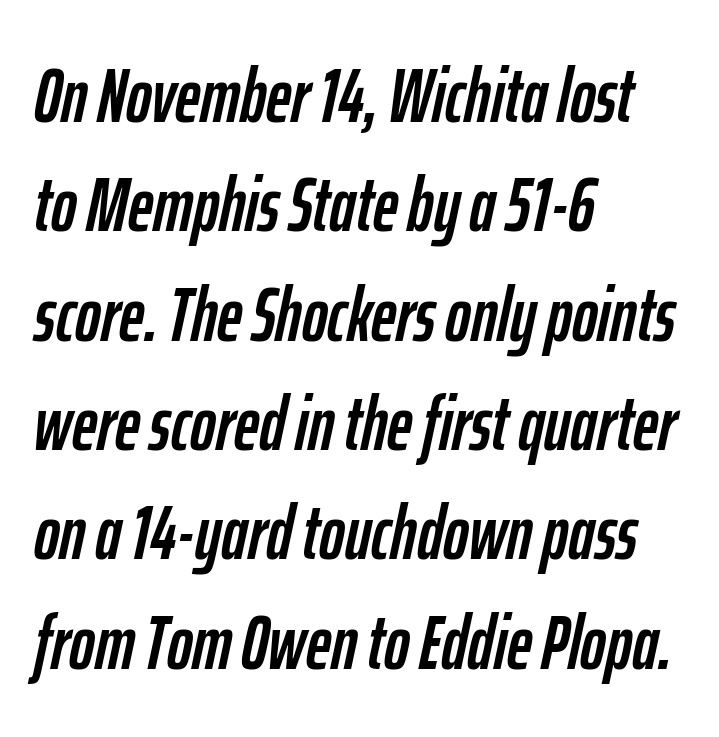
Q: Is the text italic (slanted)? A: Yes, it leans right by about 12 degrees.
Q: Is the text underlined? A: No.
Q: How is the paragraph aligned? A: Left-aligned.
Q: Is the spacing between letters normal or unusually wide? A: Normal.
Q: Is the spacing between lines tight, normal or loose? A: Normal.
Q: Width (condensed, normal, or wide)? A: Condensed.
Q: Stroke contrast? A: Low.
Q: x-height? A: Medium.
Q: Monospaced? A: No.
